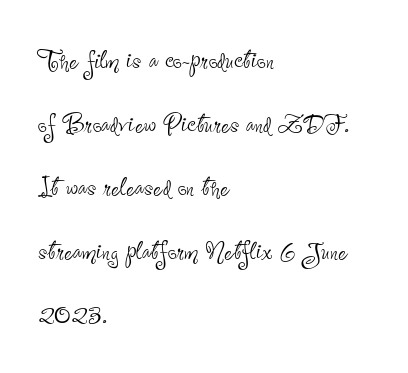
The image shows 32 px thin, condensed sans-serif type; set left-aligned, loose line spacing (1.99x), normal letter spacing, not underlined; low stroke contrast and a small x-height.
